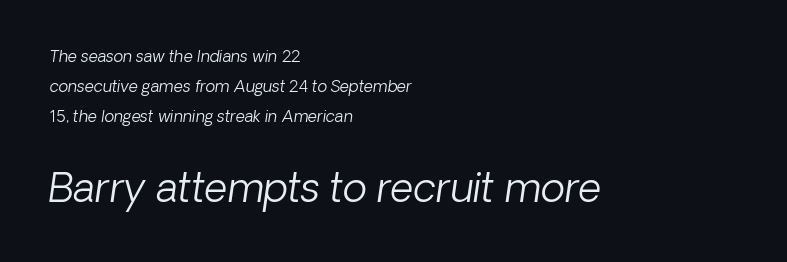
Q: Is the text bold? A: No.
Q: Is the typeface a serif or a sans-serif typeface? A: Sans-serif.
Q: Is the text underlined? A: No.
Q: How is the paragraph aligned? A: Left-aligned.
Q: Is the spacing between letters normal or unusually wide? A: Normal.
Q: Which block of text is set in a larger size, the first (top) or the second (bottom)? A: The second (bottom) one.
Q: Width (condensed, normal, or wide)? A: Normal.
Q: Stroke contrast? A: Low.
Q: x-height? A: Medium.
Q: Monospaced? A: No.
